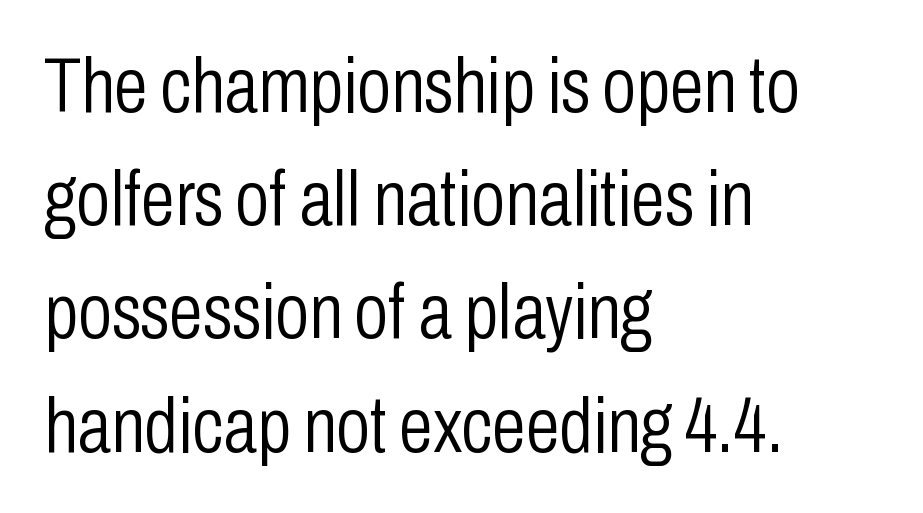
The image shows 77 px light, condensed sans-serif type, upright; set left-aligned, normal line spacing (1.47x), normal letter spacing, not underlined; low stroke contrast and a medium x-height.
